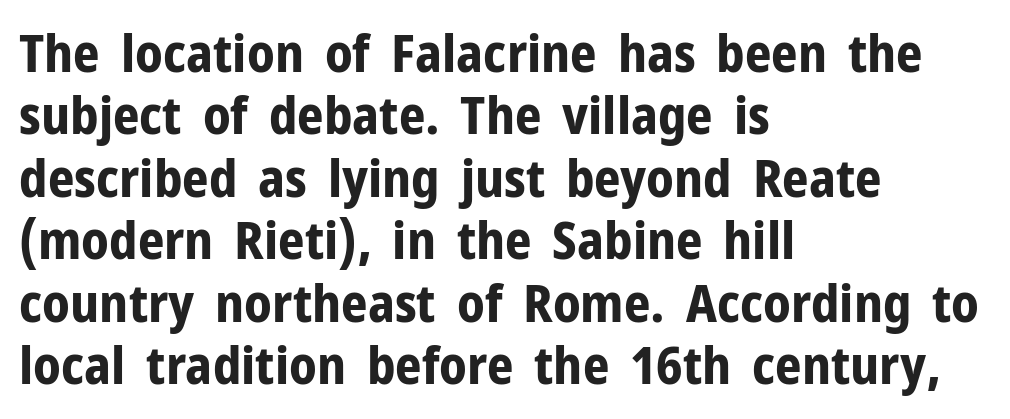
Tall strokes in this sample are plumb rather than angled. Descenders are the only things crossing below the line. Each line starts at the same left margin while the right side varies. The passage shown is typed in a proportional face where columns would drift.
